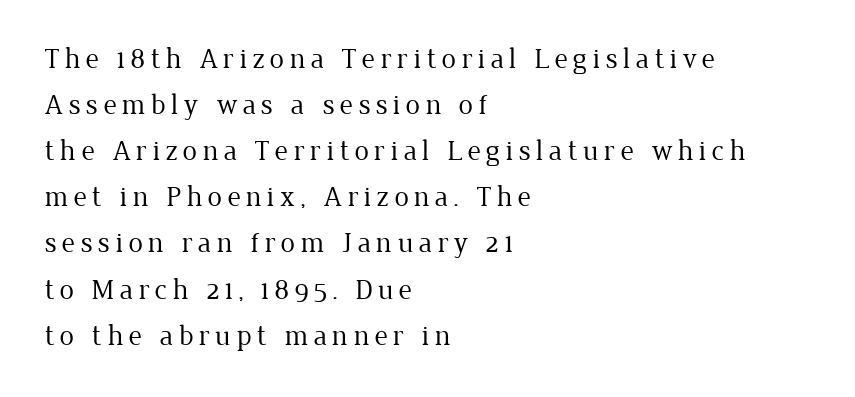
The image shows 29 px regular-weight serif type, upright; set left-aligned, normal line spacing (1.59x), not underlined; low stroke contrast and a medium x-height.
